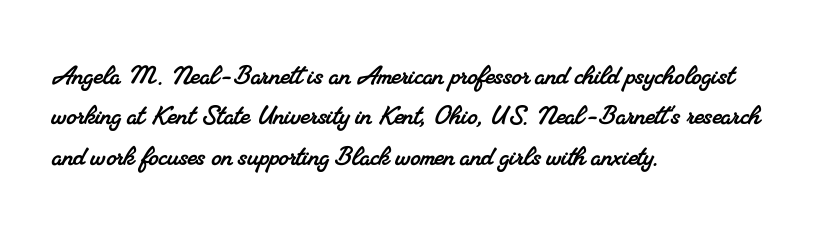
{"serif": "yes", "width": "normal", "stroke_contrast": "medium", "x_height": "small", "monospaced": "no", "underline": "no", "align": "left", "line_spacing": "normal", "line_spacing_ratio": 1.26, "letter_spacing": "normal", "letter_spacing_em": 0.0, "glyph_px": 32}
